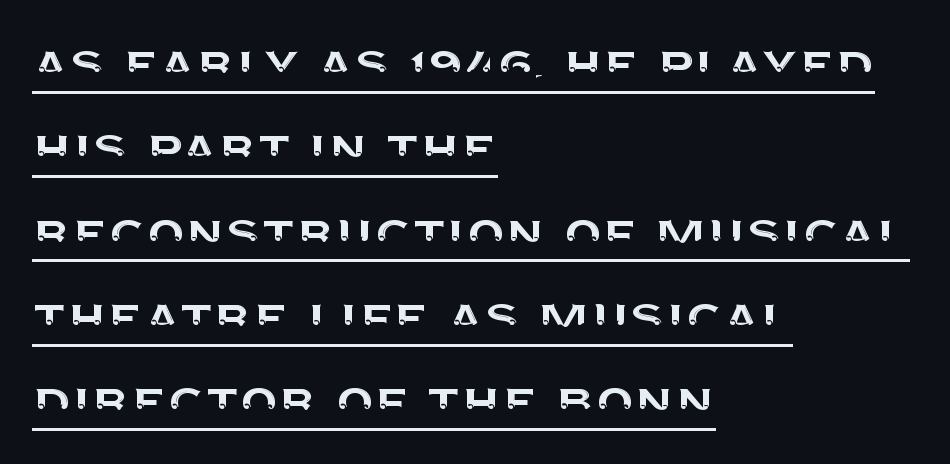
The image shows 62 px sans-serif type, upright; set left-aligned, normal line spacing (1.36x), normal letter spacing, underlined; medium stroke contrast and a large x-height.
